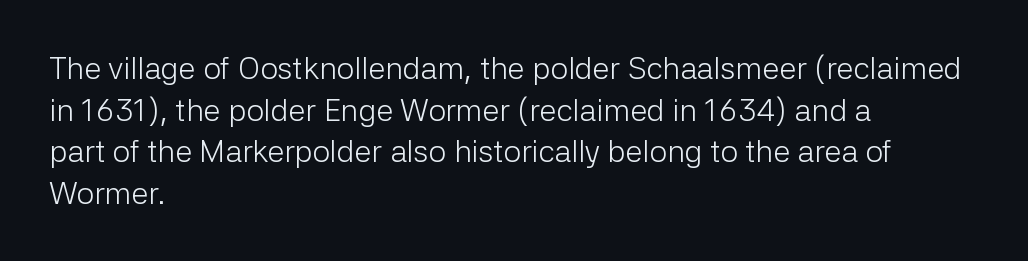
The image shows 31 px light sans-serif type, upright; set left-aligned, normal line spacing (1.34x), normal letter spacing, not underlined; low stroke contrast and a medium x-height.
